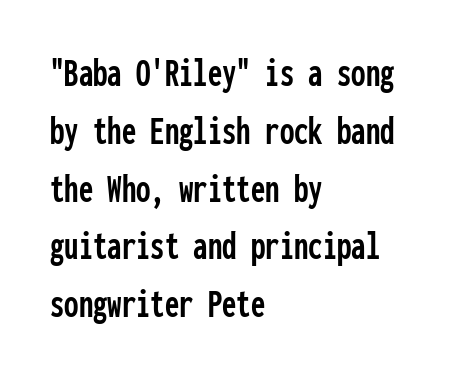
The image shows 41 px condensed sans-serif type, upright, monospaced; set left-aligned, normal line spacing (1.41x), normal letter spacing, not underlined; low stroke contrast and a medium x-height.
